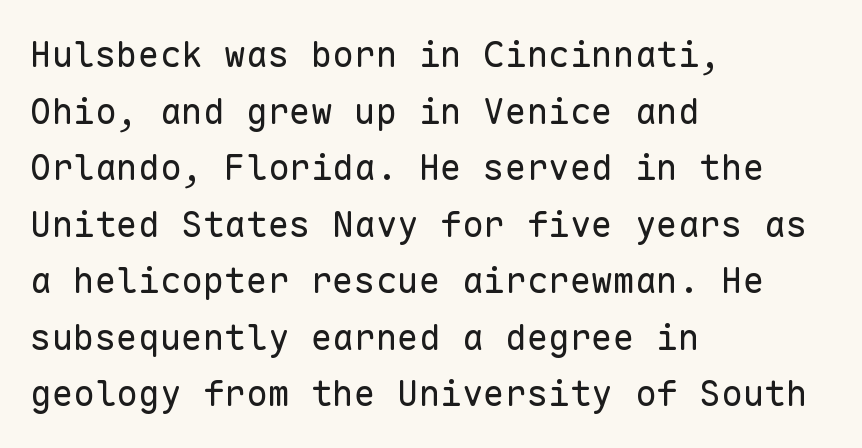
Q: Is the text bold? A: No.
Q: Is the text italic (slanted)? A: No, it is upright.
Q: Is the typeface a serif or a sans-serif typeface? A: Sans-serif.
Q: Is the text underlined? A: No.
Q: How is the paragraph aligned? A: Left-aligned.
Q: Is the spacing between letters normal or unusually wide? A: Normal.
Q: Is the spacing between lines tight, normal or loose? A: Normal.
Q: Width (condensed, normal, or wide)? A: Normal.
Q: Stroke contrast? A: Low.
Q: x-height? A: Medium.
Q: Monospaced? A: Yes.
